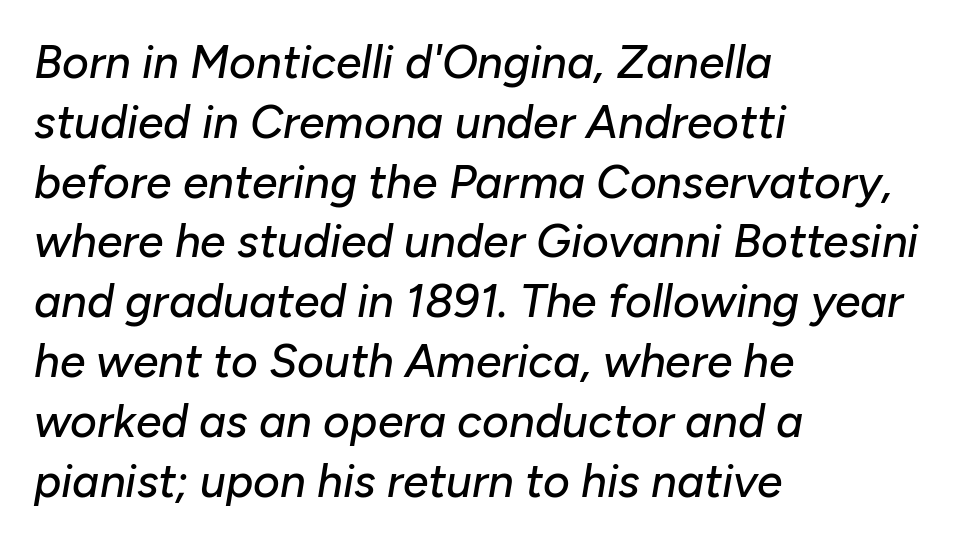
The image shows 46 px text type, italic (leaning right); set left-aligned, normal line spacing (1.3x), normal letter spacing, not underlined; low stroke contrast and a medium x-height.
